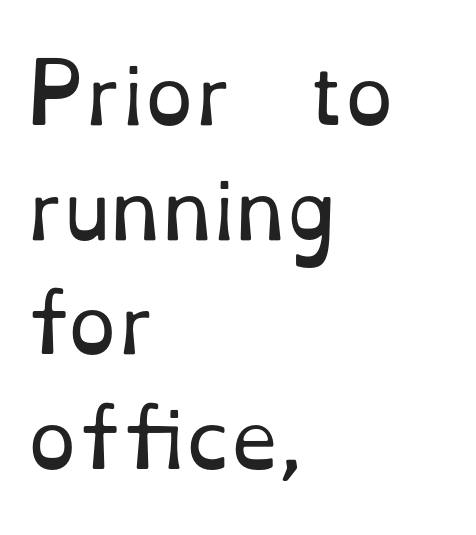
Baseline-to-baseline distance is the conventional proportion of letter height. The area under the type is left untouched. The rendering anchors every line to the left-hand side. Weight: regular or lighter.
